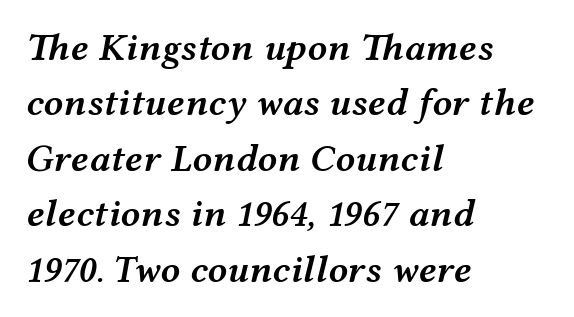
Q: Is the text bold? A: Semi-bold.
Q: Is the text italic (slanted)? A: Yes, it leans right by about 12 degrees.
Q: Is the text underlined? A: No.
Q: How is the paragraph aligned? A: Left-aligned.
Q: Is the spacing between letters normal or unusually wide? A: Normal.
Q: Is the spacing between lines tight, normal or loose? A: Normal.
Q: Width (condensed, normal, or wide)? A: Wide.
Q: Stroke contrast? A: Medium.
Q: x-height? A: Medium.
Q: Monospaced? A: No.
